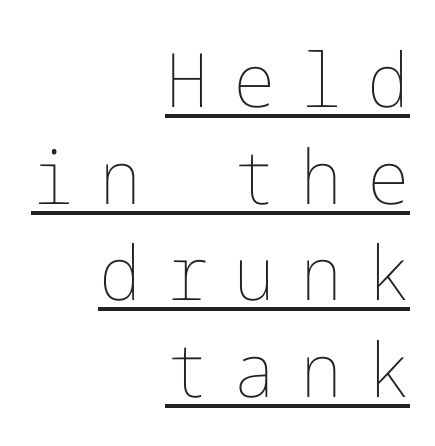
Q: Is the text bold? A: No.
Q: Is the text italic (slanted)? A: No, it is upright.
Q: Is the text underlined? A: Yes.
Q: How is the paragraph aligned? A: Right-aligned.
Q: Is the spacing between letters normal or unusually wide? A: Unusually wide.
Q: Is the spacing between lines tight, normal or loose? A: Normal.
Q: Width (condensed, normal, or wide)? A: Normal.
Q: Stroke contrast? A: Low.
Q: x-height? A: Medium.
